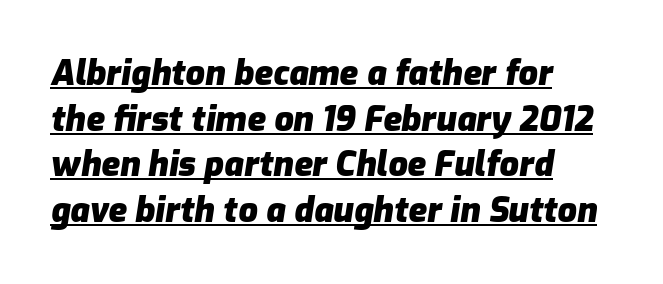
Q: Is the text bold? A: Yes.
Q: Is the text italic (slanted)? A: Yes, it leans right by about 9 degrees.
Q: Is the text underlined? A: Yes.
Q: How is the paragraph aligned? A: Left-aligned.
Q: Is the spacing between letters normal or unusually wide? A: Normal.
Q: Is the spacing between lines tight, normal or loose? A: Normal.
Q: Width (condensed, normal, or wide)? A: Normal.
Q: Stroke contrast? A: Low.
Q: x-height? A: Medium.
Q: Monospaced? A: No.
